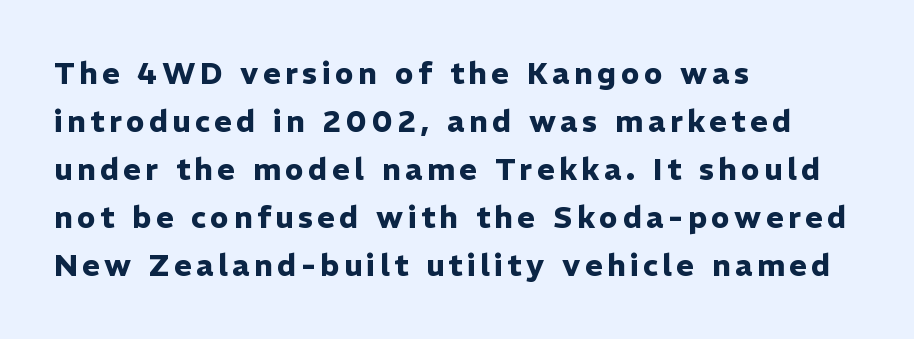
No italicization has been applied; the sample stays upright. These lines are set flush left with a ragged right edge. Whoever set this chose a conventional vertical rhythm. Beneath every word, the page is bare. This sample has the flowing, uneven cadence of proportional lettering.
